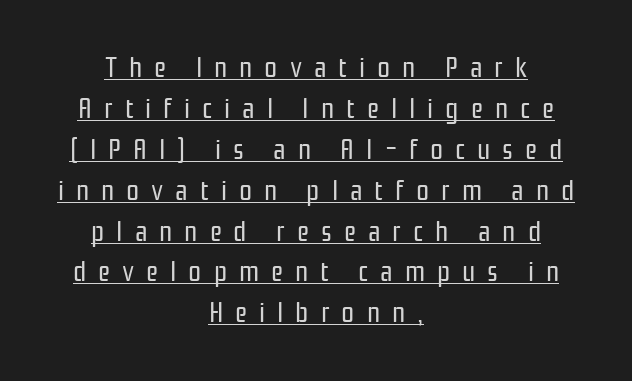
Q: Is the text bold? A: No.
Q: Is the text italic (slanted)? A: No, it is upright.
Q: Is the typeface a serif or a sans-serif typeface? A: Sans-serif.
Q: Is the text underlined? A: Yes.
Q: How is the paragraph aligned? A: Centered.
Q: Is the spacing between letters normal or unusually wide? A: Unusually wide.
Q: Is the spacing between lines tight, normal or loose? A: Normal.
Q: Width (condensed, normal, or wide)? A: Condensed.
Q: Stroke contrast? A: Low.
Q: x-height? A: Medium.
Q: Monospaced? A: No.
